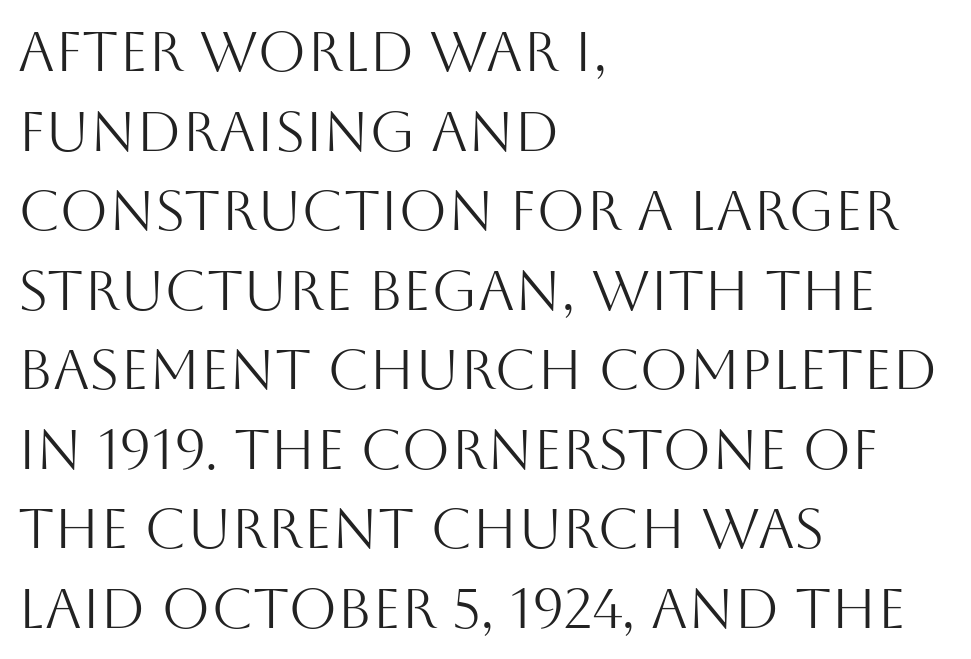
The image shows 56 px light sans-serif type, upright; set left-aligned, normal line spacing (1.42x), normal letter spacing, not underlined; medium stroke contrast and a large x-height.
